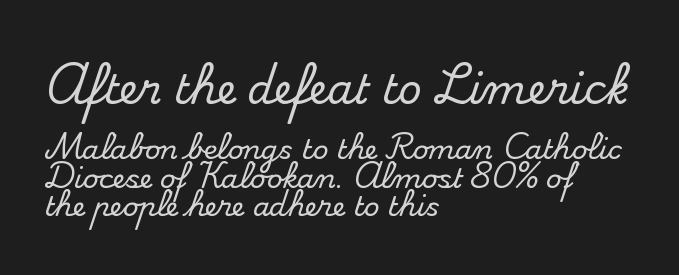
{"width": "normal", "stroke_contrast": "medium", "x_height": "small", "monospaced": "no", "underline": "no", "align": "left", "line_spacing": "tight", "line_spacing_ratio": 1.06, "letter_spacing": "normal", "letter_spacing_em": 0.0, "larger_block": "first", "size_ratio": 1.52, "glyph_px": 41}
